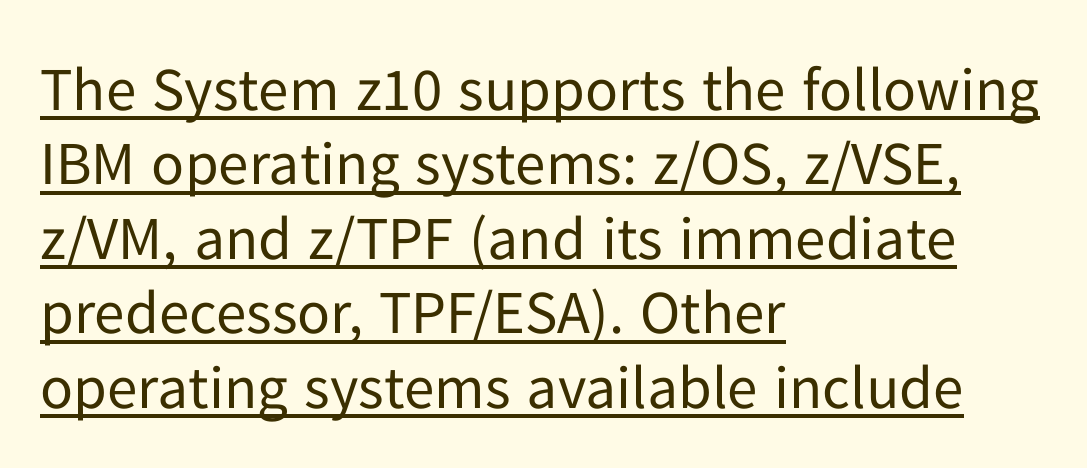
Q: Is the text bold? A: No.
Q: Is the text italic (slanted)? A: No, it is upright.
Q: Is the typeface a serif or a sans-serif typeface? A: Sans-serif.
Q: Is the text underlined? A: Yes.
Q: How is the paragraph aligned? A: Left-aligned.
Q: Is the spacing between letters normal or unusually wide? A: Normal.
Q: Width (condensed, normal, or wide)? A: Normal.
Q: Stroke contrast? A: Low.
Q: x-height? A: Medium.
Q: Monospaced? A: No.
